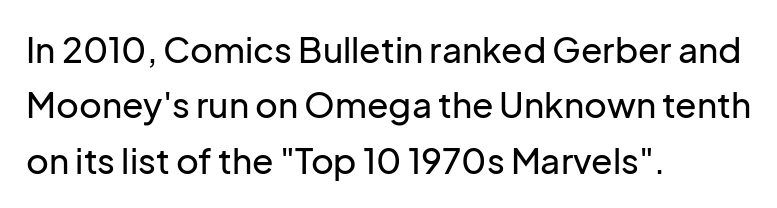
{"serif": "no", "italic": "no", "width": "normal", "stroke_contrast": "low", "x_height": "medium", "monospaced": "no", "underline": "no", "align": "left", "line_spacing": "normal", "line_spacing_ratio": 1.58, "letter_spacing": "normal", "letter_spacing_em": 0.0, "glyph_px": 35}
